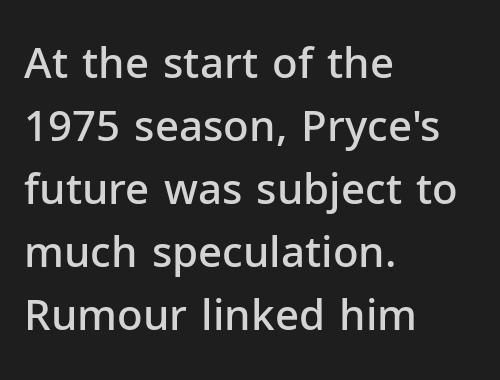
Its strokes are somewhat broadened, the hallmark of semibold type. Interline gaps are of average width in this sample. In terms of posture, this sample is upright. Decoration check: the copy has no underline. Does the copy run flush right? No — it runs flush left. Nobody touched the tracking dial on this one.
